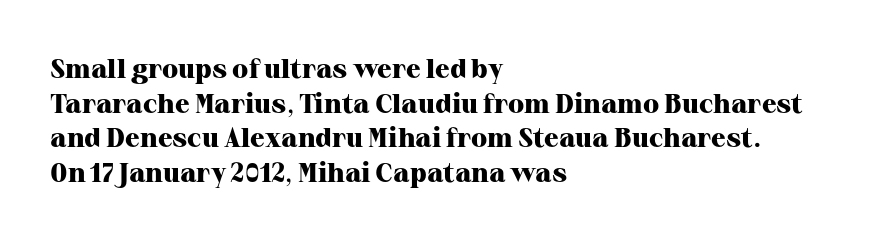
The image shows 27 px bold type, upright; set left-aligned, normal line spacing (1.28x), normal letter spacing, not underlined.
